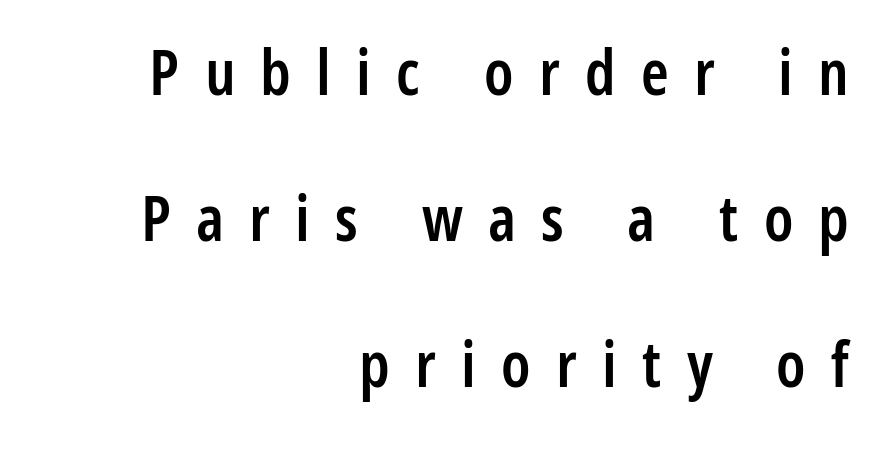
Q: Is the text bold? A: Semi-bold.
Q: Is the text italic (slanted)? A: No, it is upright.
Q: Is the typeface a serif or a sans-serif typeface? A: Sans-serif.
Q: Is the text underlined? A: No.
Q: How is the paragraph aligned? A: Right-aligned.
Q: Is the spacing between letters normal or unusually wide? A: Unusually wide.
Q: Is the spacing between lines tight, normal or loose? A: Loose.
Q: Width (condensed, normal, or wide)? A: Condensed.
Q: Stroke contrast? A: Low.
Q: x-height? A: Medium.
Q: Monospaced? A: No.
